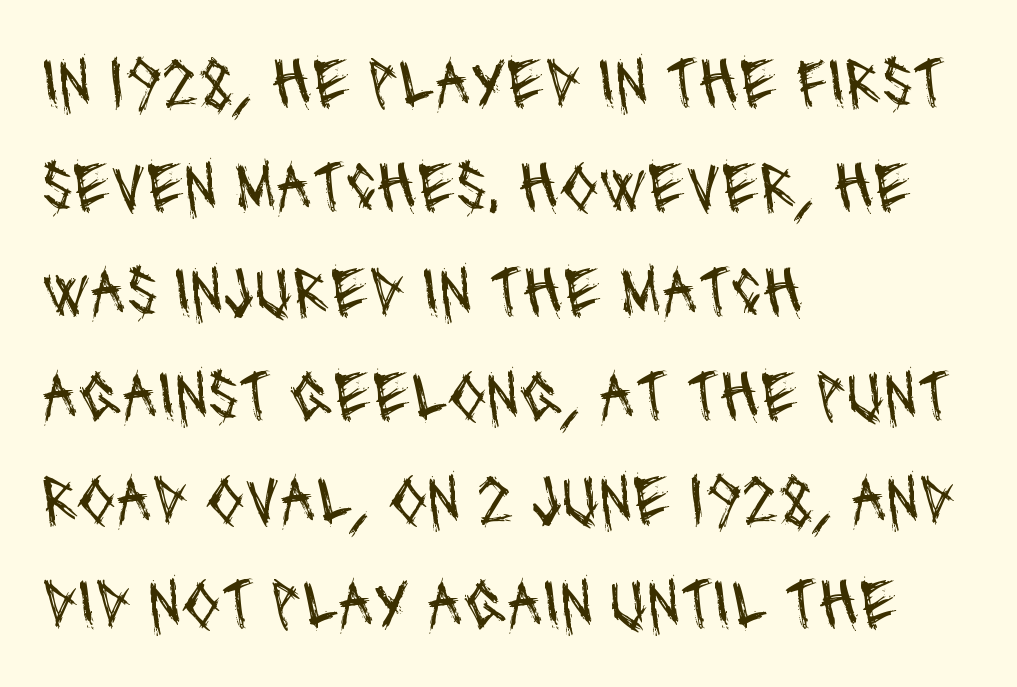
{"serif": "no", "bold": "no", "weight": "regular", "width": "condensed", "stroke_contrast": "medium", "x_height": "large", "monospaced": "no", "underline": "no", "align": "left", "line_spacing": "normal", "line_spacing_ratio": 1.49, "letter_spacing": "normal", "letter_spacing_em": 0.0, "glyph_px": 70}
